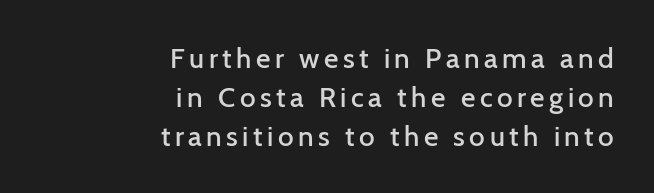
A typesetter would label this face a sans. A fair bit of extra ink — the face is semibold, not bold. Quick note: not italic, upright. Lines of text with bare space underneath. All the whitespace from short lines collects on the left. What's the leading like? Ordinary, nothing unusual.
